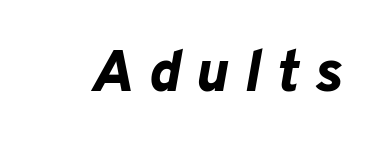
{"italic": "yes", "lean": "right", "slant_degrees": 10, "bold": "yes", "weight": "bold", "width": "normal", "stroke_contrast": "low", "x_height": "medium", "monospaced": "no", "underline": "no", "letter_spacing": "wide", "letter_spacing_em": 0.27, "glyph_px": 59}
